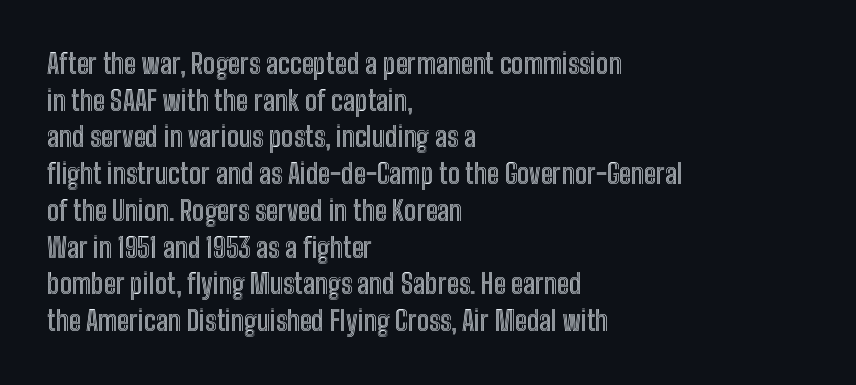
{"italic": "no", "underline": "no", "align": "left", "line_spacing": "normal", "line_spacing_ratio": 1.36, "letter_spacing": "normal", "letter_spacing_em": 0.0, "glyph_px": 27}
